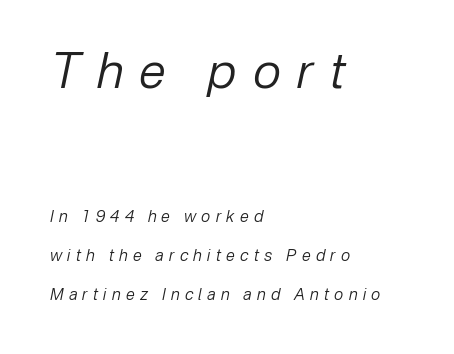
{"italic": "yes", "lean": "right", "slant_degrees": 12, "bold": "no", "weight": "regular", "width": "normal", "stroke_contrast": "low", "x_height": "medium", "monospaced": "no", "underline": "no", "align": "left", "line_spacing": "loose", "line_spacing_ratio": 2.44, "letter_spacing": "wide", "letter_spacing_em": 0.33, "larger_block": "first", "size_ratio": 3.06, "glyph_px": 49}
